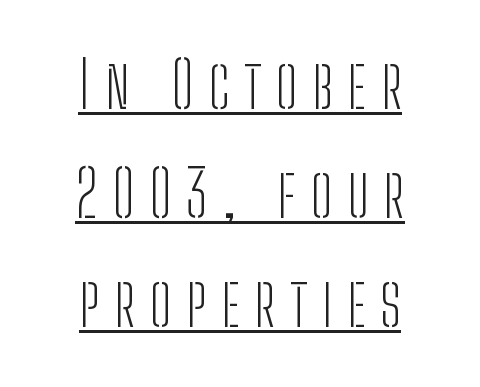
Q: Is the text bold? A: No.
Q: Is the text italic (slanted)? A: No, it is upright.
Q: Is the typeface a serif or a sans-serif typeface? A: Sans-serif.
Q: Is the text underlined? A: Yes.
Q: How is the paragraph aligned? A: Centered.
Q: Is the spacing between letters normal or unusually wide? A: Unusually wide.
Q: Is the spacing between lines tight, normal or loose? A: Normal.
Q: Width (condensed, normal, or wide)? A: Condensed.
Q: Stroke contrast? A: Low.
Q: x-height? A: Medium.
Q: Monospaced? A: No.
